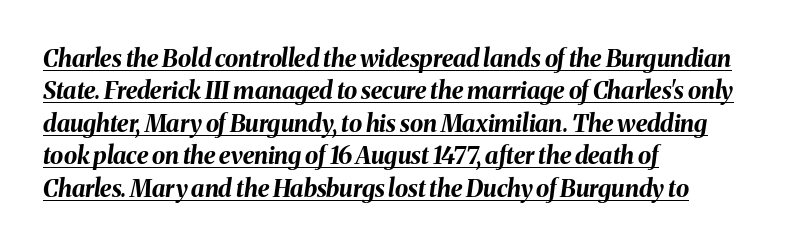
The image shows 24 px bold type, italic (leaning right); set left-aligned, normal line spacing (1.35x), normal letter spacing, underlined.
